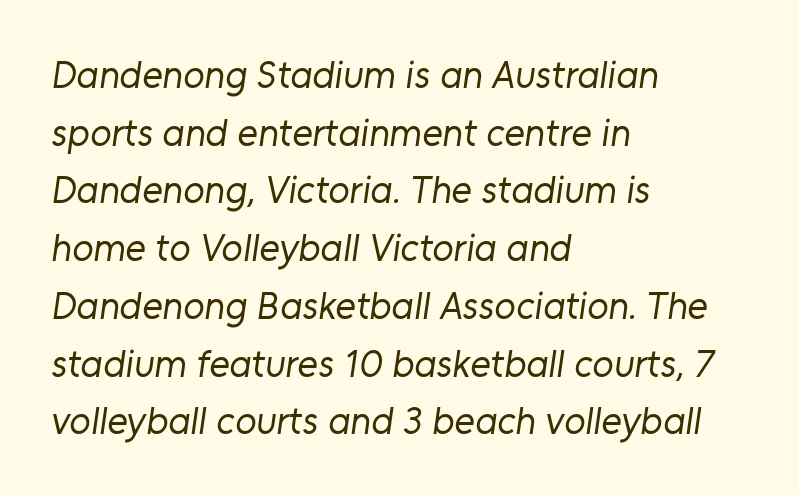
{"serif": "no", "bold": "no", "weight": "regular", "width": "normal", "stroke_contrast": "low", "x_height": "medium", "monospaced": "no", "underline": "no", "align": "left", "line_spacing": "normal", "line_spacing_ratio": 1.48, "letter_spacing": "normal", "letter_spacing_em": 0.0, "glyph_px": 39}
